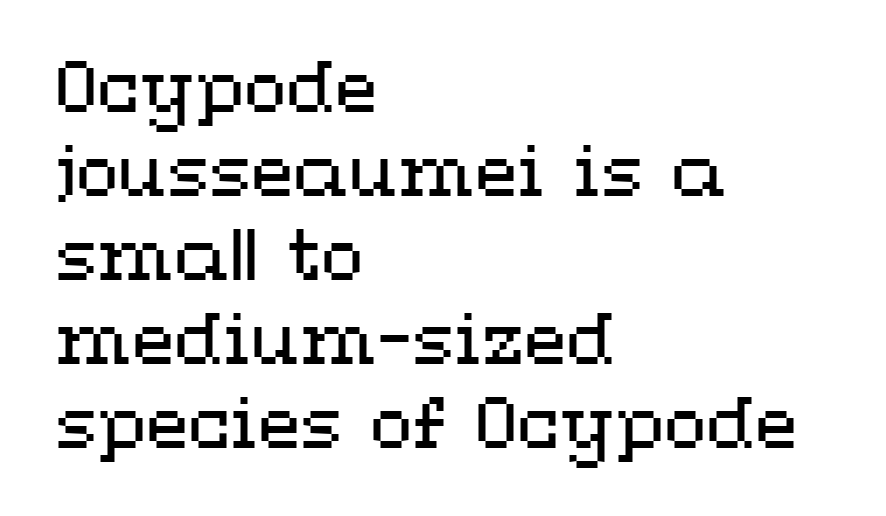
The image shows 70 px regular-weight, wide type, upright; set left-aligned, line spacing 1.2x, normal letter spacing, not underlined; medium stroke contrast and a medium x-height.
